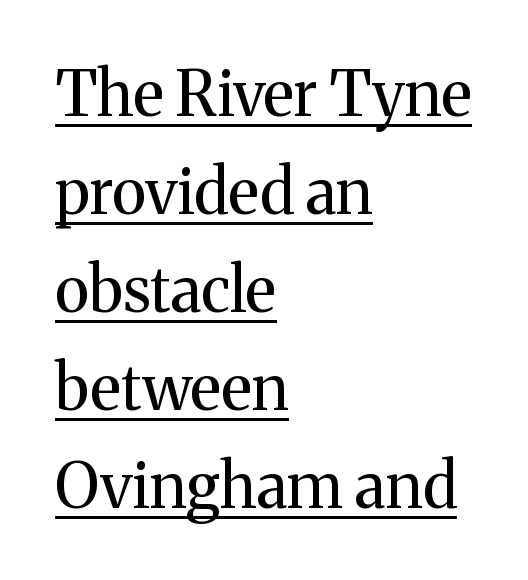
Q: Is the text bold? A: No.
Q: Is the text italic (slanted)? A: No, it is upright.
Q: Is the typeface a serif or a sans-serif typeface? A: Serif.
Q: Is the text underlined? A: Yes.
Q: How is the paragraph aligned? A: Left-aligned.
Q: Is the spacing between letters normal or unusually wide? A: Normal.
Q: Is the spacing between lines tight, normal or loose? A: Normal.
Q: Width (condensed, normal, or wide)? A: Normal.
Q: Stroke contrast? A: Medium.
Q: x-height? A: Medium.
Q: Monospaced? A: No.
